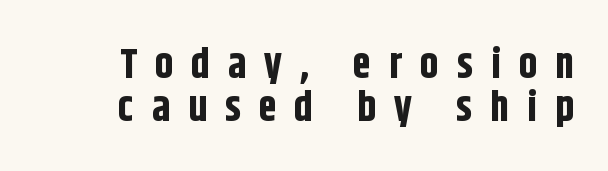
Q: Is the text bold? A: Yes.
Q: Is the text italic (slanted)? A: No, it is upright.
Q: Is the typeface a serif or a sans-serif typeface? A: Sans-serif.
Q: Is the text underlined? A: No.
Q: How is the paragraph aligned? A: Right-aligned.
Q: Is the spacing between letters normal or unusually wide? A: Unusually wide.
Q: Is the spacing between lines tight, normal or loose? A: Tight.
Q: Width (condensed, normal, or wide)? A: Condensed.
Q: Stroke contrast? A: Low.
Q: x-height? A: Large.
Q: Monospaced? A: No.
